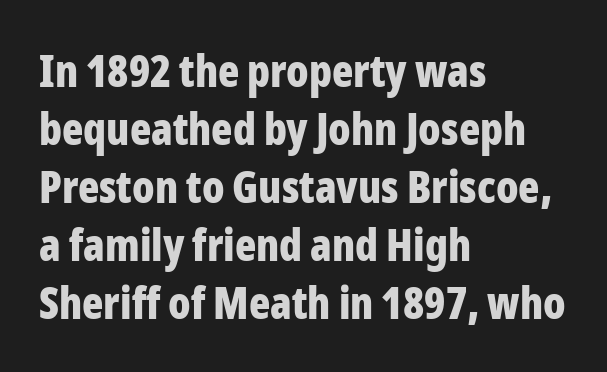
{"serif": "no", "italic": "no", "bold": "yes", "weight": "bold", "width": "condensed", "stroke_contrast": "low", "x_height": "medium", "monospaced": "no", "underline": "no", "align": "left", "line_spacing": "normal", "line_spacing_ratio": 1.32, "letter_spacing": "normal", "letter_spacing_em": 0.0, "glyph_px": 44}
